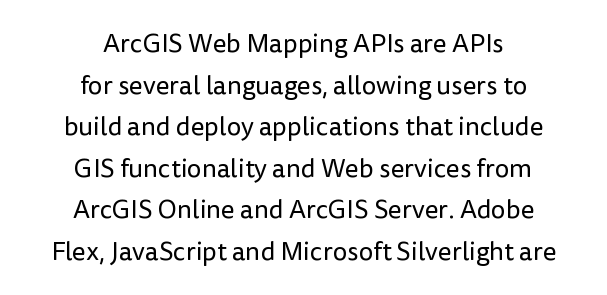
{"italic": "no", "bold": "no", "underline": "no", "align": "center", "line_spacing": "normal", "line_spacing_ratio": 1.6, "letter_spacing": "normal", "letter_spacing_em": 0.0, "glyph_px": 26}
